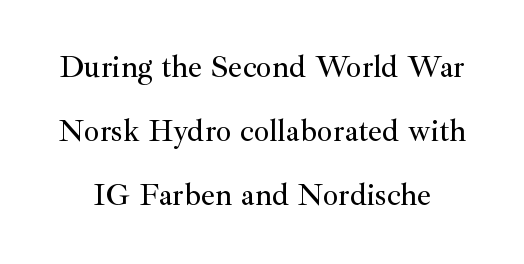
{"serif": "yes", "italic": "no", "width": "normal", "stroke_contrast": "medium", "x_height": "small", "monospaced": "no", "underline": "no", "line_spacing": "loose", "line_spacing_ratio": 2.07, "letter_spacing": "normal", "letter_spacing_em": 0.0, "glyph_px": 31}
